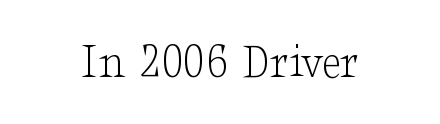
The image shows 52 px light, wide serif type, upright; set centered, normal letter spacing, not underlined; low stroke contrast and a small x-height.
